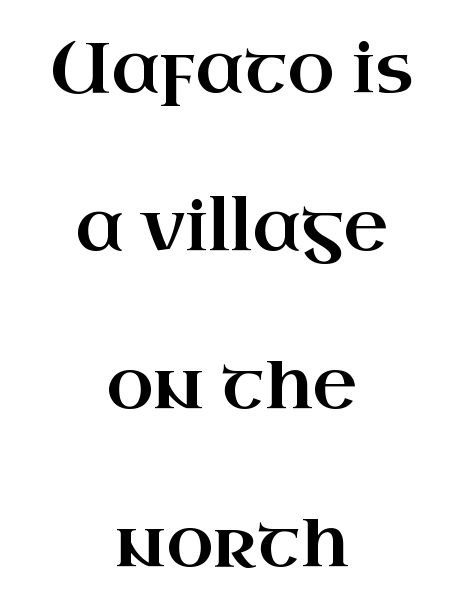
The image shows 69 px wide serif type, upright; set centered, loose line spacing (2.29x), normal letter spacing, not underlined; high stroke contrast and a small x-height.
